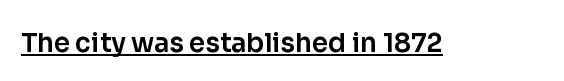
Q: Is the text italic (slanted)? A: No, it is upright.
Q: Is the text underlined? A: Yes.
Q: Is the spacing between letters normal or unusually wide? A: Normal.
